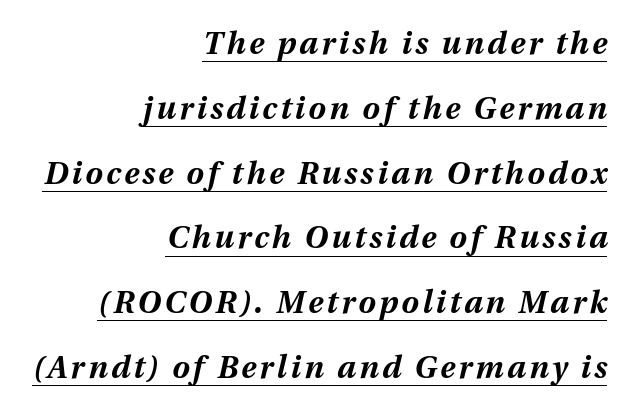
The typesetting leans heavy: a genuine bold. Each letter keeps its own natural width here, so spacing adapts to shape. In terms of posture, this sample is oblique. Regarding leading, the lines here are spaced well apart.
